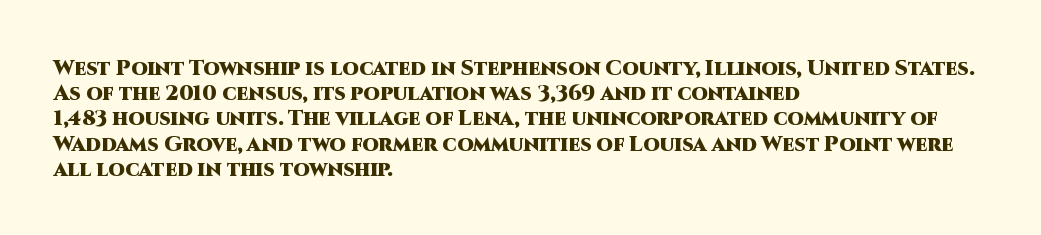
Each line starts at the same left margin while the right side varies. Upright lettering throughout. What stands out about the letter spacing? Nothing — it is the standard amount. Check the space under the baseline: it is left empty. The typesetting leans heavy: a genuine bold.
